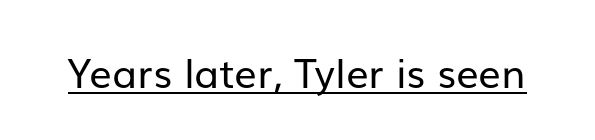
The image shows 40 px regular-weight sans-serif type, upright; set normal letter spacing, underlined; low stroke contrast and a medium x-height.
